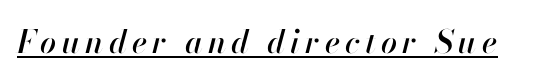
Q: Is the text italic (slanted)? A: Yes, it leans right by about 13 degrees.
Q: Is the text underlined? A: Yes.
Q: Width (condensed, normal, or wide)? A: Normal.
Q: Stroke contrast? A: High.
Q: x-height? A: Small.
Q: Monospaced? A: No.
